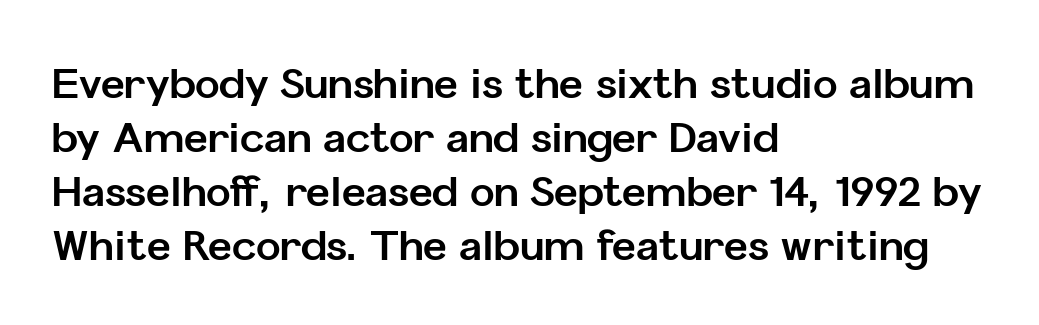
The image shows 41 px bold sans-serif type, upright; set left-aligned, normal line spacing (1.32x), normal letter spacing, not underlined; low stroke contrast and a medium x-height.
